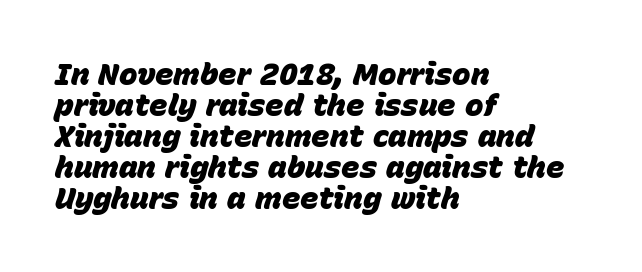
Observe the ordinary spacing: letters are neighbours, not strangers. Every character sits at an angle, as italics do. Summary of vertical rhythm: compact, with narrow interline spacing. The setting favours the left margin, as ordinary paragraphs usually do. Note the varied advance widths — an 'i' is clearly narrower than an 'm'. A bare baseline throughout the passage.
